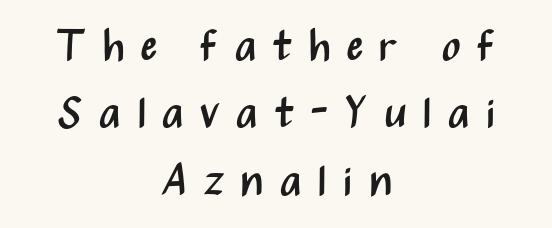
The image shows 44 px regular-weight, condensed sans-serif type, upright; set centered, normal line spacing (1.53x), unusually wide letter spacing (+0.36 em), not underlined; medium stroke contrast and a medium x-height.
